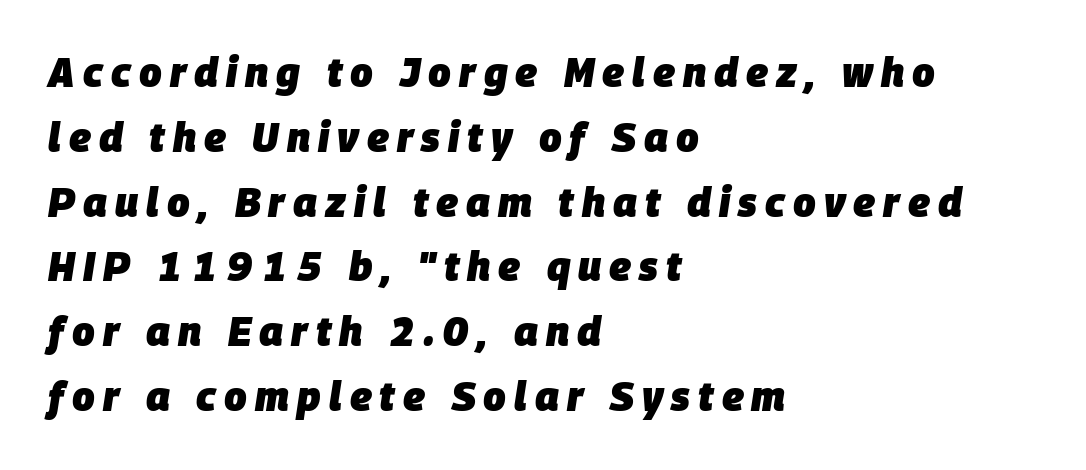
This is oblique type, the kind used for emphasis or titles. Which margin do the lines hug? The left one — the right edge is uneven. The passage shown has open, widely tracked lettering throughout. Normally led — the rows are evenly, conventionally spaced. How heavy is the stroke? Heavy — this is a bold. A clean baseline with only descenders dipping below it.
